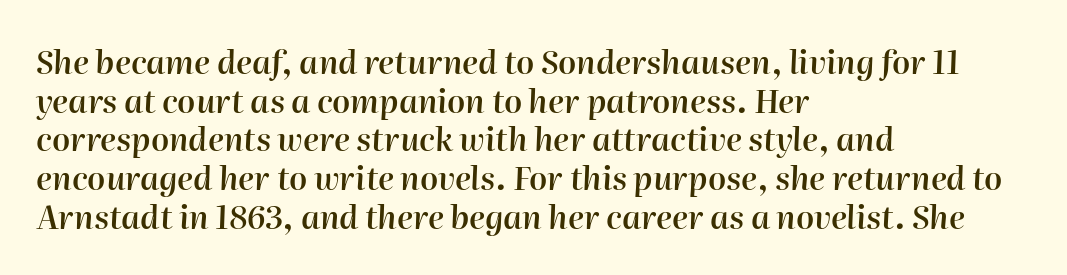
The image shows 32 px semibold type, italic (leaning right); set left-aligned, line spacing 1.21x, normal letter spacing, not underlined; high stroke contrast and a medium x-height.
